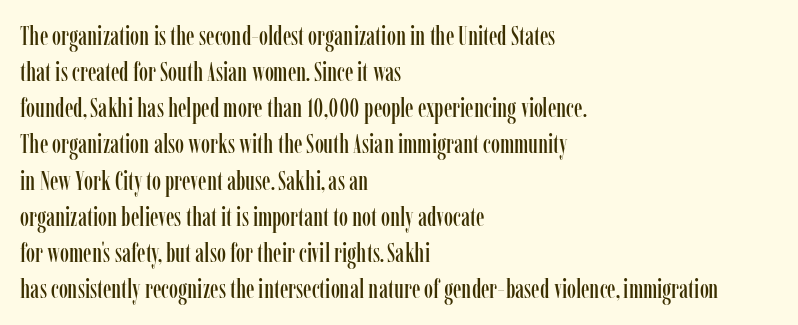
{"italic": "no", "underline": "no", "align": "left", "line_spacing": "normal", "line_spacing_ratio": 1.39, "letter_spacing": "normal", "letter_spacing_em": 0.0, "glyph_px": 26}
